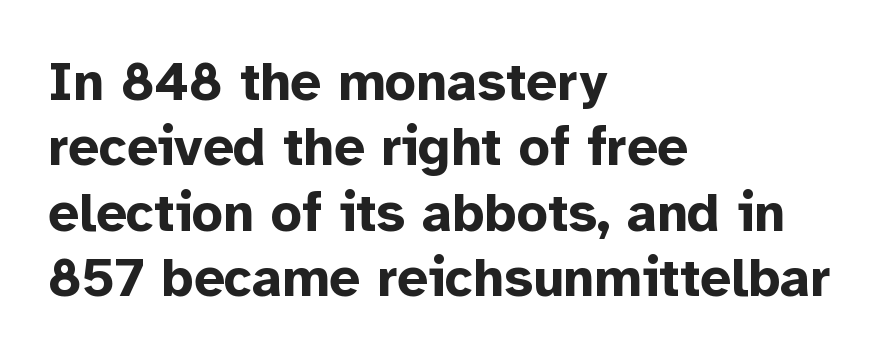
{"serif": "no", "italic": "no", "bold": "yes", "weight": "bold", "width": "normal", "stroke_contrast": "low", "x_height": "medium", "monospaced": "no", "underline": "no", "align": "left", "line_spacing_ratio": 1.21, "letter_spacing": "normal", "letter_spacing_em": 0.0, "glyph_px": 54}
